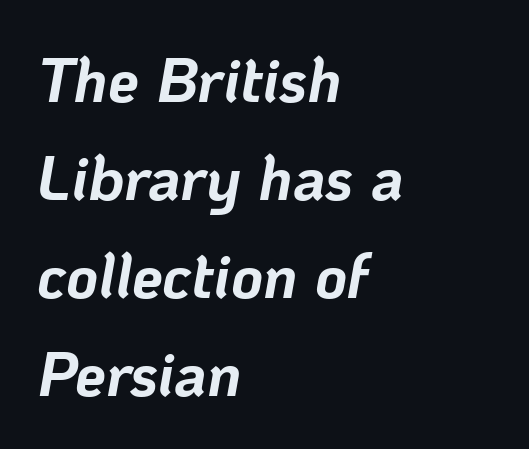
{"italic": "yes", "lean": "right", "slant_degrees": 10, "bold": "yes", "weight": "bold", "width": "normal", "stroke_contrast": "low", "x_height": "medium", "monospaced": "no", "underline": "no", "align": "left", "line_spacing": "normal", "line_spacing_ratio": 1.58, "letter_spacing": "normal", "letter_spacing_em": 0.0, "glyph_px": 62}
